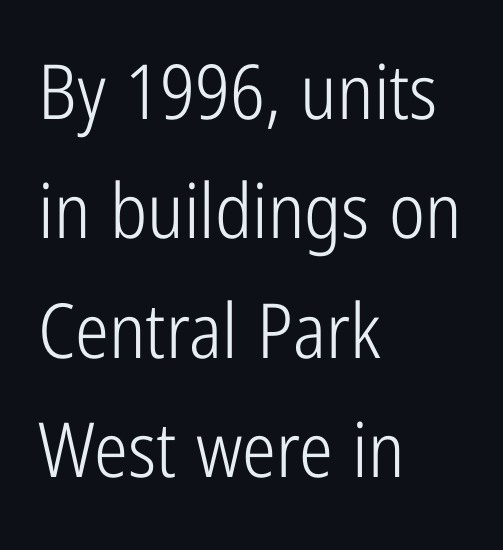
Q: Is the text bold? A: No.
Q: Is the text italic (slanted)? A: No, it is upright.
Q: Is the typeface a serif or a sans-serif typeface? A: Sans-serif.
Q: Is the text underlined? A: No.
Q: How is the paragraph aligned? A: Left-aligned.
Q: Is the spacing between letters normal or unusually wide? A: Normal.
Q: Is the spacing between lines tight, normal or loose? A: Normal.
Q: Width (condensed, normal, or wide)? A: Condensed.
Q: Stroke contrast? A: Low.
Q: x-height? A: Medium.
Q: Monospaced? A: No.
